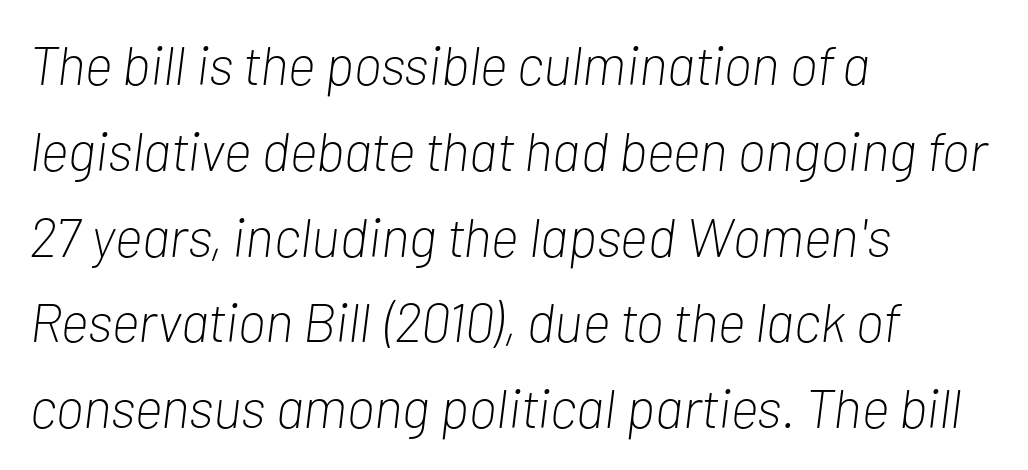
The image shows 55 px light, condensed type, italic (leaning right); set left-aligned, normal line spacing (1.56x), normal letter spacing, not underlined; low stroke contrast and a medium x-height.
